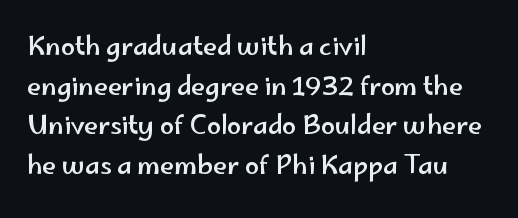
The image shows 25 px text type, upright; set left-aligned, normal line spacing (1.59x), normal letter spacing, not underlined.
